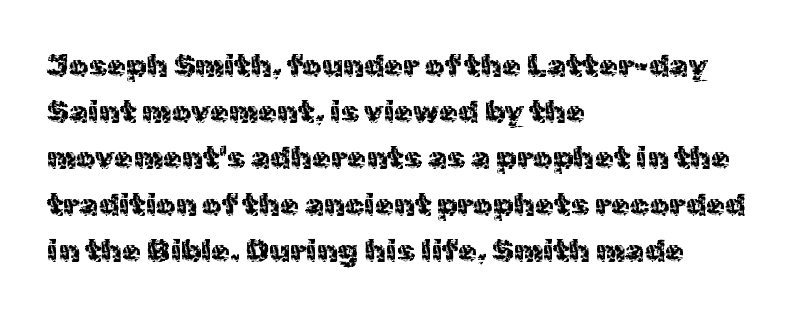
In terms of letterform style, serifs are entirely absent. Line spacing here is normal. The lettering holds an erect, upright posture throughout. Varying glyph widths throughout — classic text-font behaviour. The text block is weighted toward the left margin, trailing off unevenly rightward.
